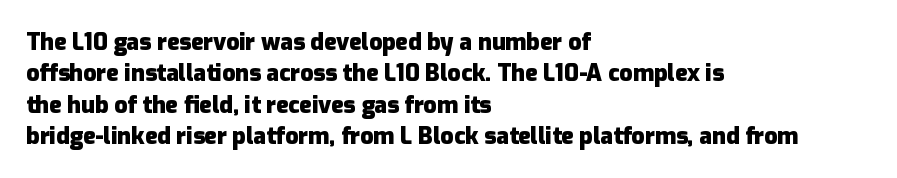
If you drew a line through each stem, it would be perfectly vertical. The face used here has the dense, thick strokes of a bold. All the whitespace from short lines collects on the right. Observe the ordinary spacing: letters are neighbours, not strangers. Rule under the text: the space is simply empty.
